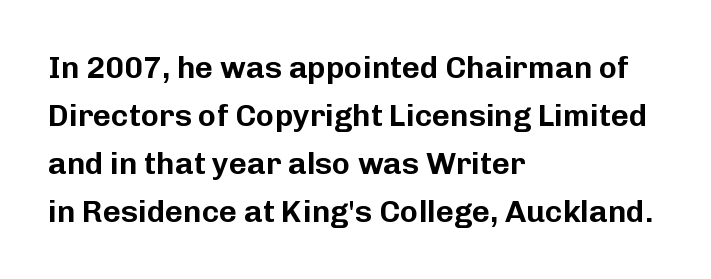
Q: Is the text italic (slanted)? A: No, it is upright.
Q: Is the typeface a serif or a sans-serif typeface? A: Sans-serif.
Q: Is the text underlined? A: No.
Q: How is the paragraph aligned? A: Left-aligned.
Q: Is the spacing between letters normal or unusually wide? A: Normal.
Q: Is the spacing between lines tight, normal or loose? A: Normal.
Q: Width (condensed, normal, or wide)? A: Normal.
Q: Stroke contrast? A: Low.
Q: x-height? A: Medium.
Q: Monospaced? A: No.
